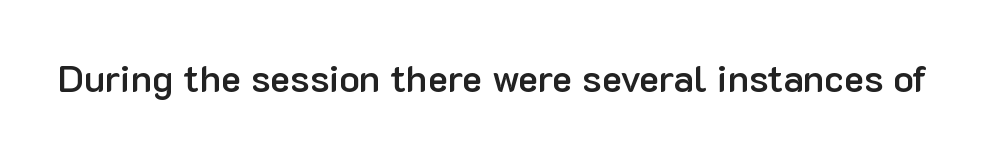
Q: Is the text bold? A: Semi-bold.
Q: Is the text italic (slanted)? A: No, it is upright.
Q: Is the typeface a serif or a sans-serif typeface? A: Sans-serif.
Q: Is the text underlined? A: No.
Q: Is the spacing between letters normal or unusually wide? A: Normal.
Q: Width (condensed, normal, or wide)? A: Normal.
Q: Stroke contrast? A: Low.
Q: x-height? A: Medium.
Q: Monospaced? A: No.
